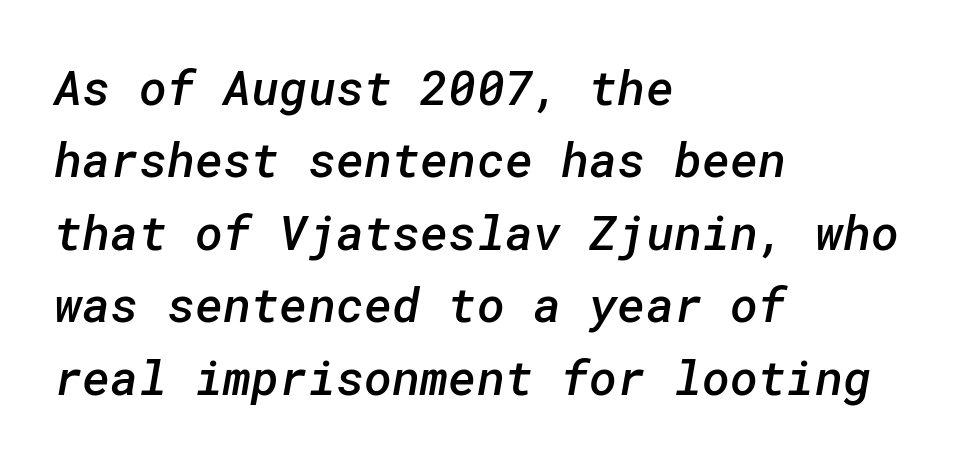
Q: Is the text bold? A: Semi-bold.
Q: Is the typeface a serif or a sans-serif typeface? A: Sans-serif.
Q: Is the text underlined? A: No.
Q: How is the paragraph aligned? A: Left-aligned.
Q: Is the spacing between letters normal or unusually wide? A: Normal.
Q: Is the spacing between lines tight, normal or loose? A: Normal.
Q: Width (condensed, normal, or wide)? A: Normal.
Q: Stroke contrast? A: Low.
Q: x-height? A: Medium.
